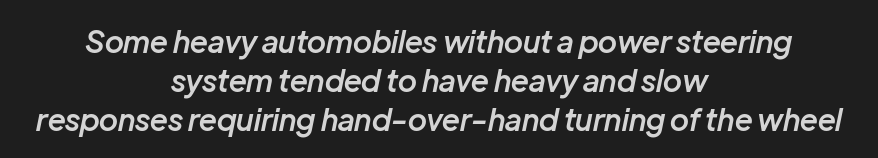
Check the space under the baseline: it is left empty. Students, observe: this is what conventionally led text looks like. This sample is center-justified, so both line endings float freely. The tracking reads as untouched default to a designer's eye. How heavy is the stroke? Medium-heavy — a semibold, shy of bold. A typesetter would mark this as italic.
